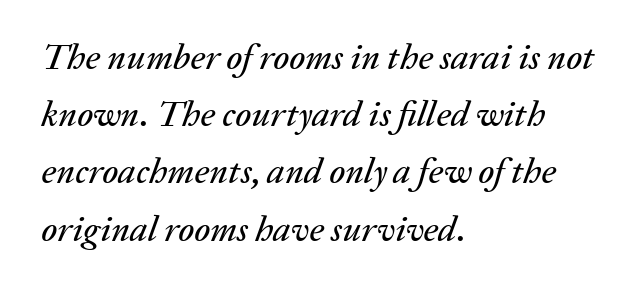
{"italic": "yes", "lean": "right", "slant_degrees": 20, "width": "normal", "stroke_contrast": "low", "x_height": "medium", "monospaced": "no", "underline": "no", "align": "left", "line_spacing": "normal", "line_spacing_ratio": 1.59, "letter_spacing": "normal", "letter_spacing_em": 0.0, "glyph_px": 36}
